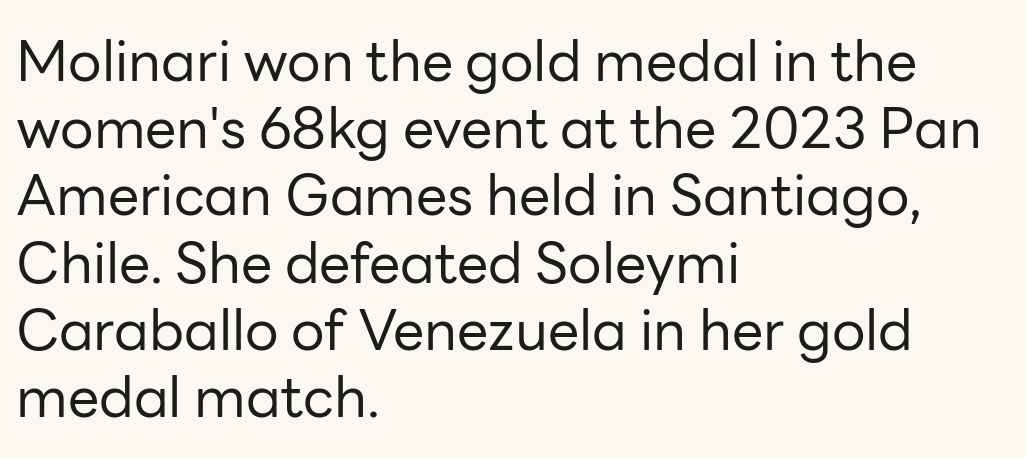
{"serif": "no", "italic": "no", "bold": "no", "weight": "regular", "width": "normal", "stroke_contrast": "low", "x_height": "medium", "monospaced": "no", "underline": "no", "align": "left", "line_spacing_ratio": 1.2, "letter_spacing": "normal", "letter_spacing_em": 0.0, "glyph_px": 56}
